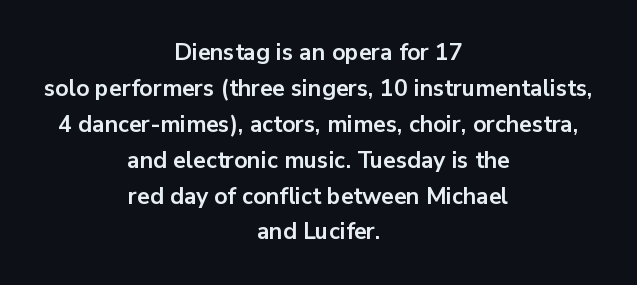
Q: Is the text bold? A: Yes.
Q: Is the text italic (slanted)? A: No, it is upright.
Q: Is the text underlined? A: No.
Q: How is the paragraph aligned? A: Centered.
Q: Is the spacing between letters normal or unusually wide? A: Normal.
Q: Is the spacing between lines tight, normal or loose? A: Normal.
